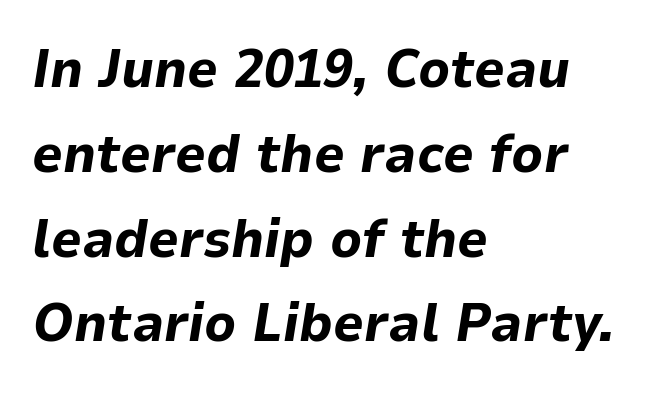
Q: Is the text bold? A: Yes.
Q: Is the text italic (slanted)? A: Yes, it leans right by about 9 degrees.
Q: Is the text underlined? A: No.
Q: How is the paragraph aligned? A: Left-aligned.
Q: Is the spacing between letters normal or unusually wide? A: Normal.
Q: Is the spacing between lines tight, normal or loose? A: Normal.
Q: Width (condensed, normal, or wide)? A: Normal.
Q: Stroke contrast? A: Low.
Q: x-height? A: Medium.
Q: Monospaced? A: No.
